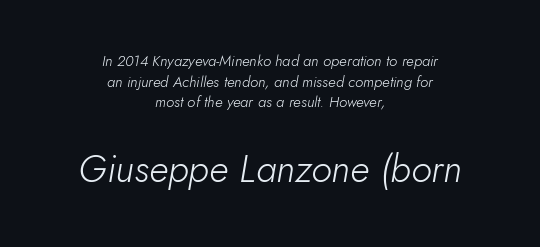
The image shows 38 px light type, italic (leaning right); set centered, normal line spacing (1.38x), normal letter spacing, not underlined; the second (bottom) block is 2.53x larger; low stroke contrast and a small x-height.
